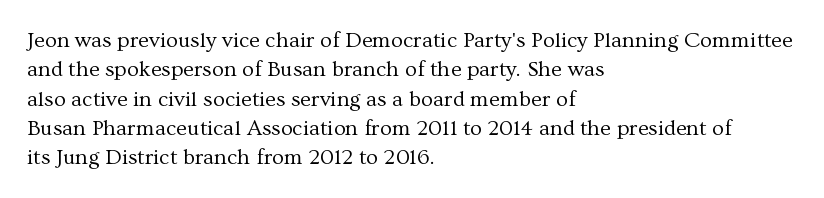
Caption: face not bold, strokes unweighted. Whoever set this chose a conventional vertical rhythm. This sample uses plain, unmodified letter spacing. The lettering stays uniformly vertical, giving the passage a roman look. Rule under the text: the space is simply empty.
